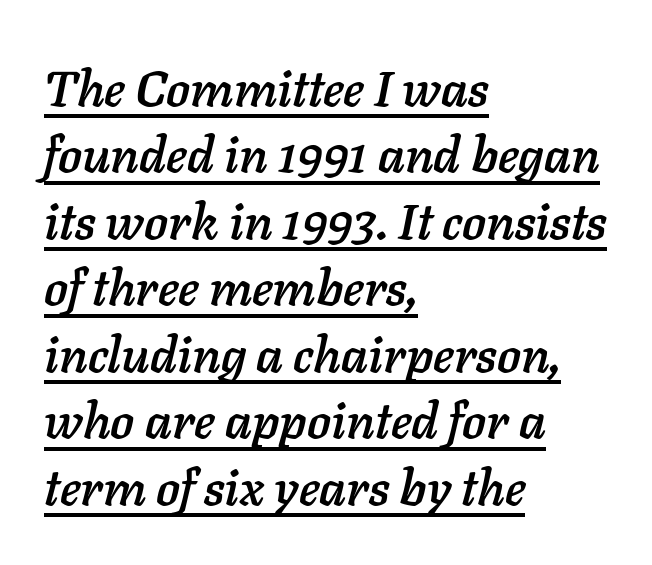
These lines are rendered in a variable-pitch font. Short and long lines alike share a common starting point at left. Quick note: interline space is typical. This is underlined copy, the kind a proofreader might mark for attention.
